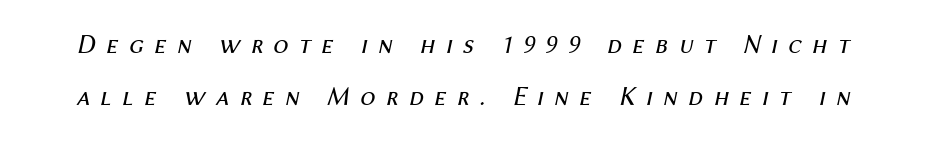
Q: Is the text bold? A: No.
Q: Is the text italic (slanted)? A: Yes, it leans right by about 12 degrees.
Q: Is the text underlined? A: No.
Q: Is the spacing between letters normal or unusually wide? A: Unusually wide.
Q: Is the spacing between lines tight, normal or loose? A: Loose.
